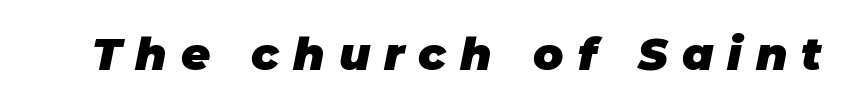
Q: Is the text bold? A: Yes.
Q: Is the text italic (slanted)? A: Yes, it leans right by about 11 degrees.
Q: Is the text underlined? A: No.
Q: Is the spacing between letters normal or unusually wide? A: Unusually wide.
Q: Width (condensed, normal, or wide)? A: Normal.
Q: Stroke contrast? A: Low.
Q: x-height? A: Large.
Q: Monospaced? A: No.
